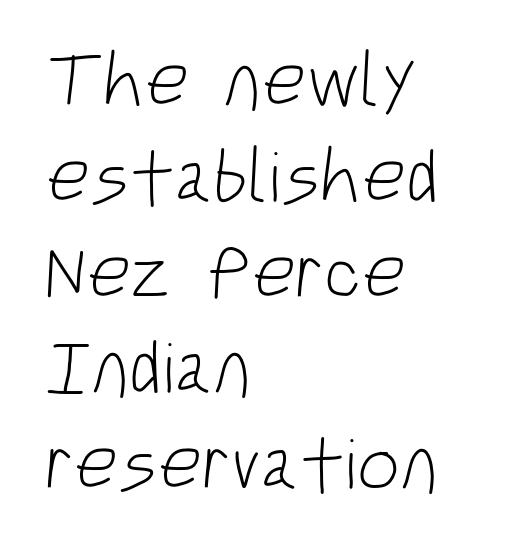
Compared with typical paragraphs, the rows here are spaced about the same. What kind of face is this? One without serifs — a sans. The characters are drawn with everyday or finer stroke widths. A typesetter would call this proportional, since set widths differ per character.
